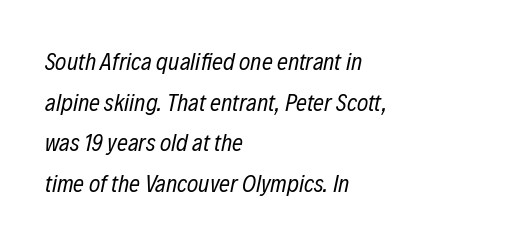
Underlining? Definitely not there. Students, note that the glyphs here touch the page at normal intervals. The vertical gap from one line to the next is medium. Counters stay open thanks to moderate or lighter strokes.
